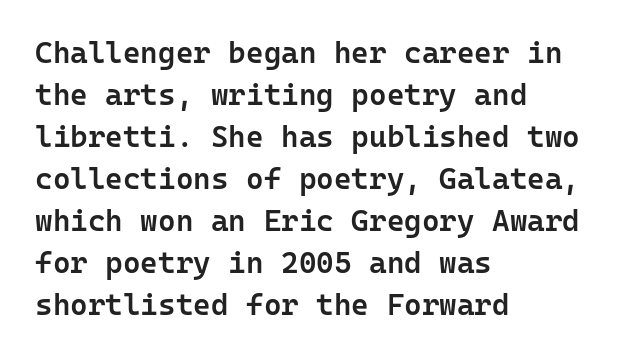
{"serif": "no", "italic": "no", "bold": "semi", "weight": "semibold", "width": "normal", "stroke_contrast": "low", "x_height": "medium", "monospaced": "yes", "underline": "no", "align": "left", "line_spacing": "normal", "line_spacing_ratio": 1.4, "letter_spacing": "normal", "letter_spacing_em": 0.0, "glyph_px": 30}
